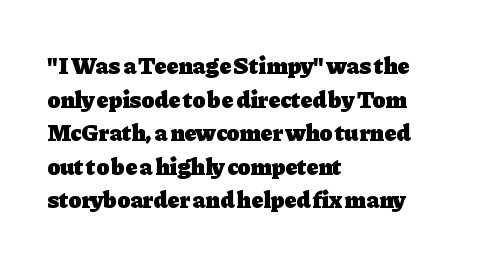
Any mark beneath the type? The region is blank. Regular leading. The face used here is rendered with its standard letterfit. These words are printed bold, with thick strokes throughout. Italic? Not at all — the glyphs are vertical. Left-aligned paragraph, ragged on the right.
